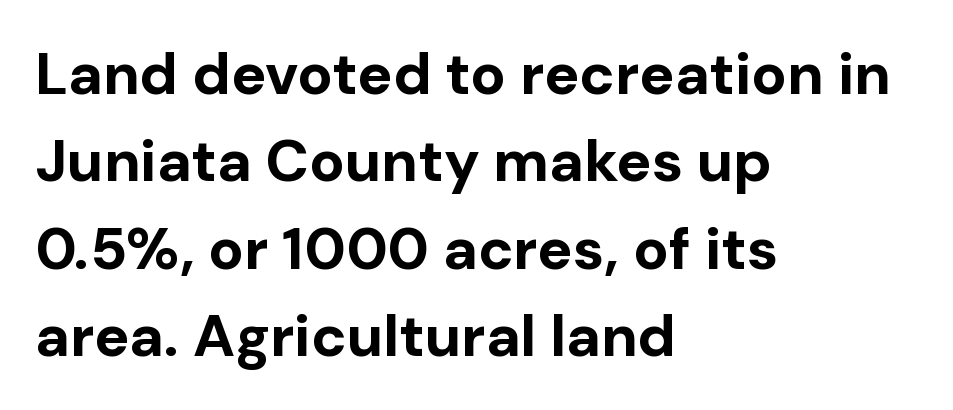
The type is set solid horizontally, with unmodified tracking. The baseline area is clear. Vertical spacing — default. You could not count columns in this text — the font is proportionally spaced. In terms of posture, this sample is upright. Is this a sans? Yes — the strokes have no serifs.
